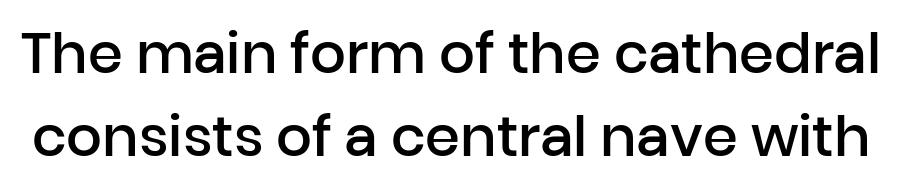
The image shows 56 px semibold sans-serif type, upright; set normal line spacing (1.49x), normal letter spacing, not underlined; low stroke contrast and a medium x-height.
